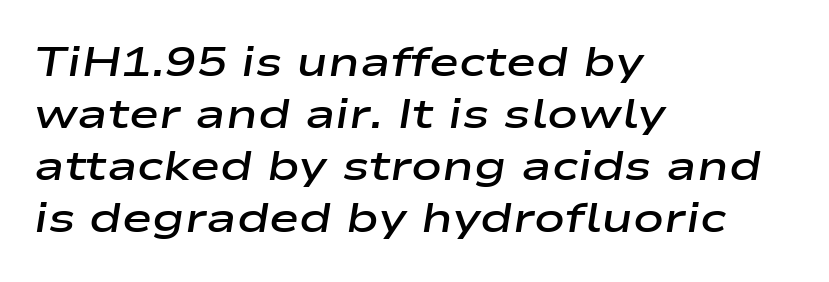
Vertical spacing — default. Looks like regular typesetting: each glyph gets only the width it needs. Layout note: lines flush left. The font's italic variant was chosen for this text. Honestly, there is no underline to notice here at all. You could call the tracking neutral — neither tight nor loose.
